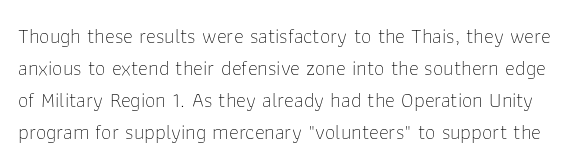
Q: Is the text bold? A: No.
Q: Is the text italic (slanted)? A: No, it is upright.
Q: Is the text underlined? A: No.
Q: Is the spacing between letters normal or unusually wide? A: Normal.
Q: Is the spacing between lines tight, normal or loose? A: Normal.
